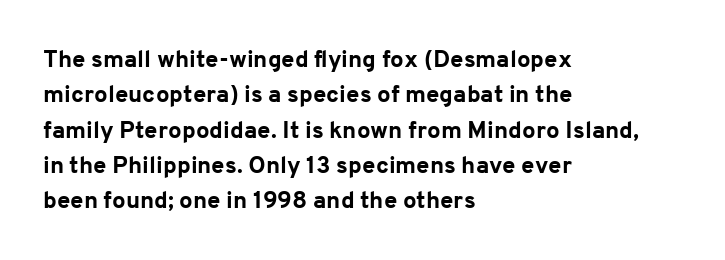
The baseline area is clear. Rendered with straight, roman letterforms. The face used here has the dense, thick strokes of a bold. One-word summary of the alignment: left.
